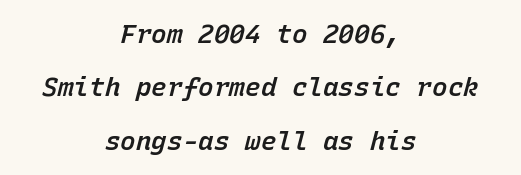
{"italic": "yes", "lean": "right", "slant_degrees": 15, "bold": "semi", "underline": "no", "align": "center", "line_spacing": "loose", "line_spacing_ratio": 2.05, "letter_spacing": "normal", "letter_spacing_em": 0.0, "glyph_px": 26}
